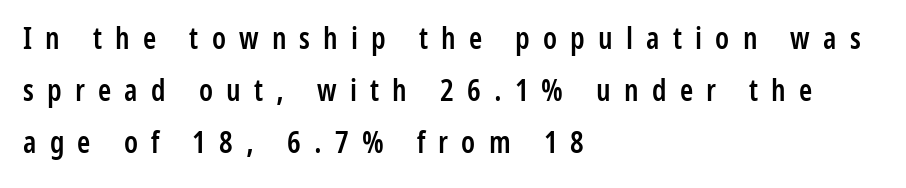
The image shows 30 px semibold, condensed sans-serif type, upright; set left-aligned, line spacing 1.73x, unusually wide letter spacing (+0.44 em), not underlined; low stroke contrast and a medium x-height.
